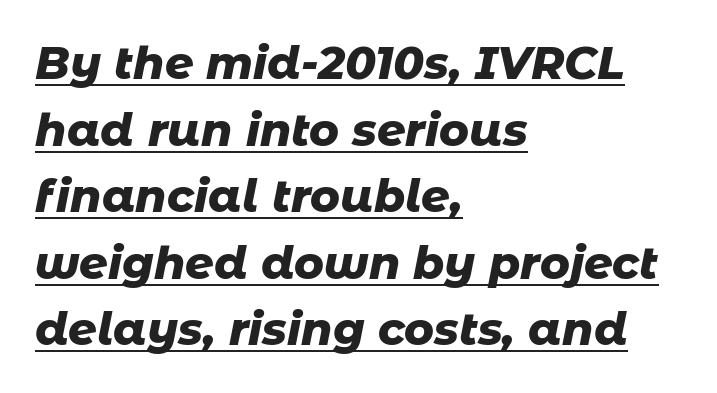
{"italic": "yes", "lean": "right", "slant_degrees": 11, "bold": "yes", "weight": "heavy", "width": "normal", "stroke_contrast": "low", "x_height": "medium", "monospaced": "no", "underline": "yes", "align": "left", "line_spacing": "normal", "line_spacing_ratio": 1.48, "letter_spacing": "normal", "letter_spacing_em": 0.0, "glyph_px": 45}
